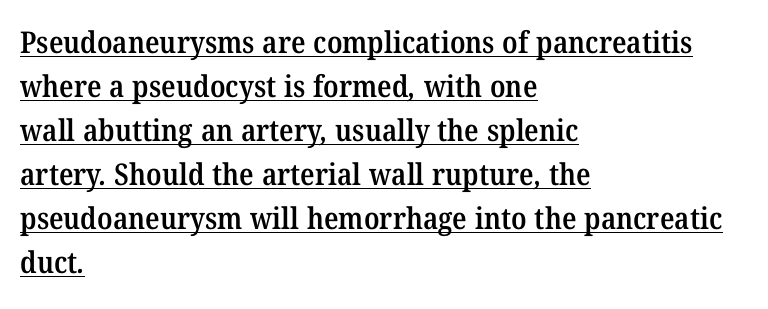
Q: Is the text bold? A: Semi-bold.
Q: Is the typeface a serif or a sans-serif typeface? A: Serif.
Q: Is the text underlined? A: Yes.
Q: How is the paragraph aligned? A: Left-aligned.
Q: Is the spacing between letters normal or unusually wide? A: Normal.
Q: Is the spacing between lines tight, normal or loose? A: Normal.
Q: Width (condensed, normal, or wide)? A: Normal.
Q: Stroke contrast? A: Medium.
Q: x-height? A: Medium.
Q: Monospaced? A: No.
